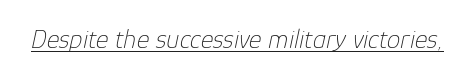
Q: Is the text bold? A: No.
Q: Is the text italic (slanted)? A: Yes, it leans right by about 12 degrees.
Q: Is the text underlined? A: Yes.
Q: Is the spacing between letters normal or unusually wide? A: Normal.
